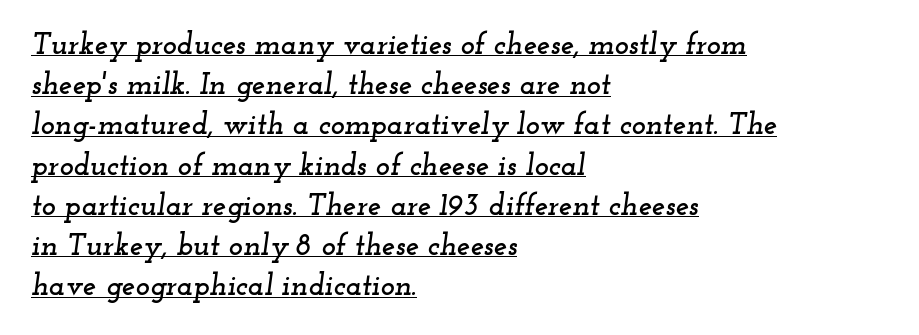
{"serif": "yes", "italic": "yes", "lean": "right", "slant_degrees": 12, "width": "wide", "stroke_contrast": "low", "x_height": "small", "monospaced": "no", "underline": "yes", "align": "left", "line_spacing": "normal", "line_spacing_ratio": 1.34, "letter_spacing": "normal", "letter_spacing_em": 0.0, "glyph_px": 30}
